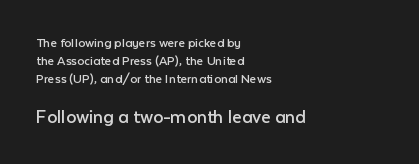
The more generous point size was reserved for the lower chunk. These lines stack with their left ends in a neat column. The block of text has a typical density, with ordinary space between rows. Ink coverage per letter is moderate at most. Honestly, there is no underline to notice here at all.
